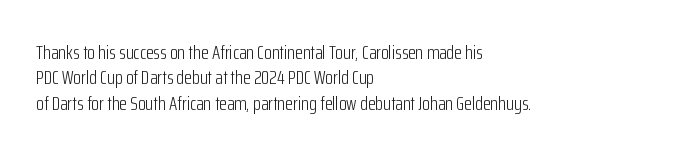
{"italic": "no", "bold": "no", "underline": "no", "align": "left", "line_spacing": "normal", "line_spacing_ratio": 1.27, "letter_spacing": "normal", "letter_spacing_em": 0.0, "glyph_px": 20}
